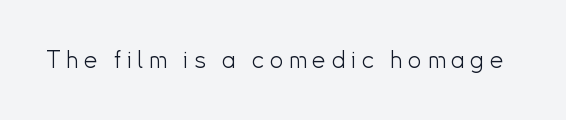
{"italic": "no", "bold": "no", "underline": "no", "letter_spacing": "wide", "letter_spacing_em": 0.24, "glyph_px": 24}
